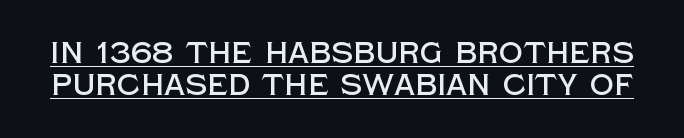
Q: Is the text italic (slanted)? A: No, it is upright.
Q: Is the typeface a serif or a sans-serif typeface? A: Sans-serif.
Q: Is the text underlined? A: Yes.
Q: Is the spacing between letters normal or unusually wide? A: Normal.
Q: Is the spacing between lines tight, normal or loose? A: Tight.
Q: Width (condensed, normal, or wide)? A: Normal.
Q: x-height? A: Large.
Q: Monospaced? A: No.
